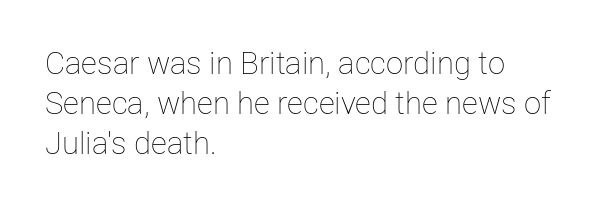
Q: Is the text bold? A: No.
Q: Is the text italic (slanted)? A: No, it is upright.
Q: Is the text underlined? A: No.
Q: How is the paragraph aligned? A: Left-aligned.
Q: Is the spacing between letters normal or unusually wide? A: Normal.
Q: Is the spacing between lines tight, normal or loose? A: Normal.
Q: Width (condensed, normal, or wide)? A: Normal.
Q: Stroke contrast? A: Low.
Q: x-height? A: Medium.
Q: Monospaced? A: No.
